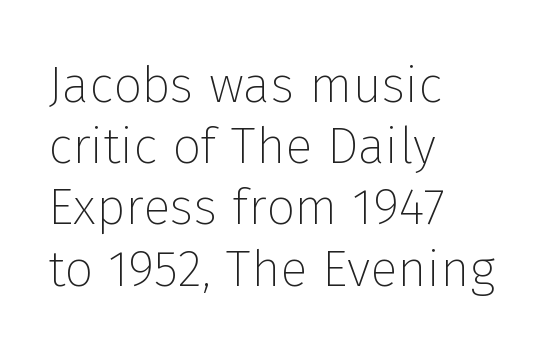
The glyphs in this specimen are sans serif. The lettering stays uniformly vertical, giving the passage a roman look. Each stroke keeps to a modest, everyday thickness or less. The tracking reads as untouched default to a designer's eye. Looks like regular typesetting: each glyph gets only the width it needs. Only glyphs here, with clear space below each row.
